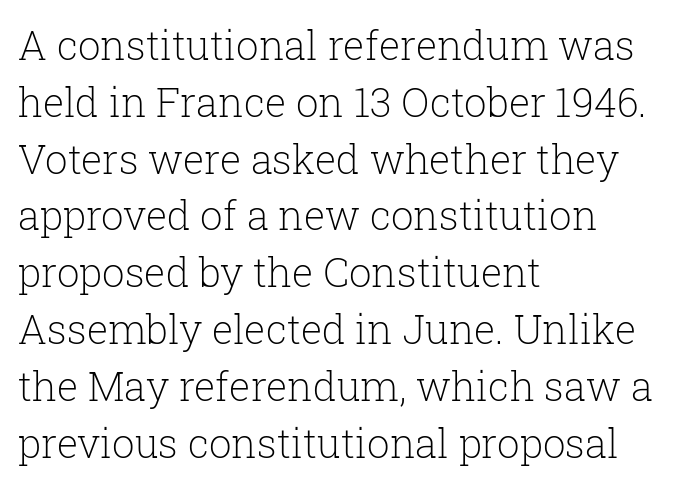
Q: Is the text bold? A: No.
Q: Is the text italic (slanted)? A: No, it is upright.
Q: Is the typeface a serif or a sans-serif typeface? A: Serif.
Q: Is the text underlined? A: No.
Q: How is the paragraph aligned? A: Left-aligned.
Q: Is the spacing between letters normal or unusually wide? A: Normal.
Q: Is the spacing between lines tight, normal or loose? A: Normal.
Q: Width (condensed, normal, or wide)? A: Normal.
Q: Stroke contrast? A: Low.
Q: x-height? A: Medium.
Q: Monospaced? A: No.
